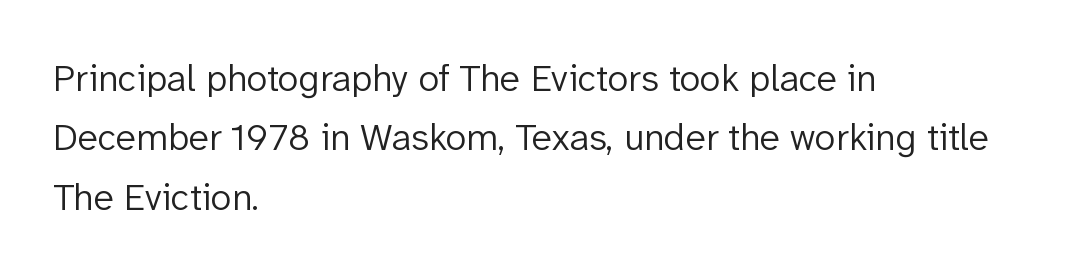
Descender tails drop into unmarked territory. Does extra space separate the letters? No, they use regular spacing. Character widths vary here, with narrow letters taking less room than wide ones. This is roman type, the default non-slanted kind.
